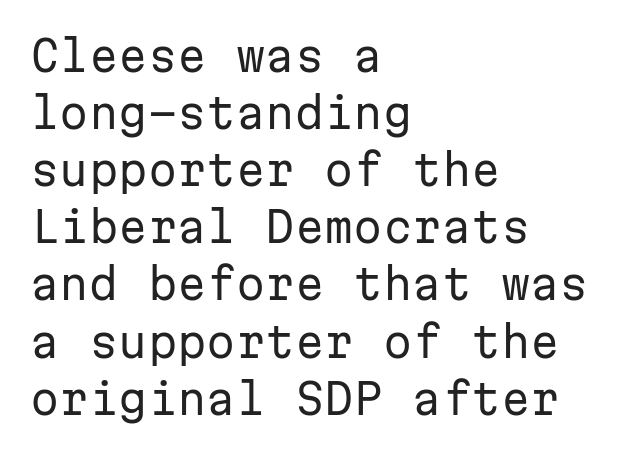
{"serif": "no", "italic": "no", "bold": "no", "weight": "regular", "width": "normal", "stroke_contrast": "low", "x_height": "medium", "monospaced": "yes", "underline": "no", "align": "left", "line_spacing": "normal", "line_spacing_ratio": 1.36, "letter_spacing": "normal", "letter_spacing_em": 0.0, "glyph_px": 42}
